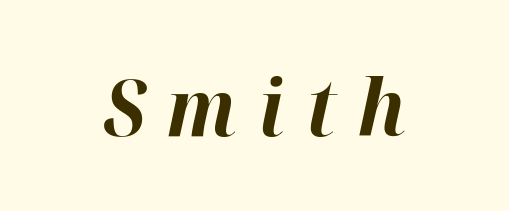
Looking at the ascenders, they clearly lean. Centered paragraph, ragged on both sides. Characters follow at a spacing far wider than the type designer built in. The face used here is proportionally spaced, like ordinary book or web type. I'd describe the lettering as bold — thick and assertive. Any mark beneath the type? The region is blank.
